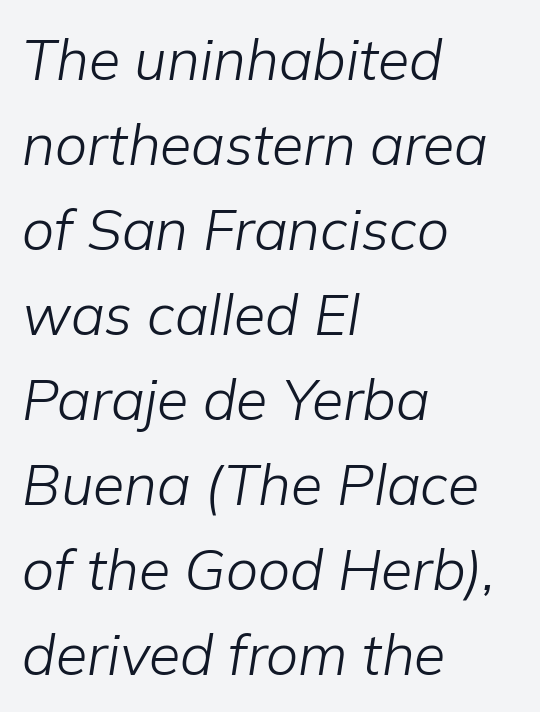
{"italic": "yes", "lean": "right", "slant_degrees": 9, "bold": "no", "weight": "light", "width": "normal", "stroke_contrast": "low", "x_height": "medium", "monospaced": "no", "underline": "no", "align": "left", "line_spacing": "normal", "line_spacing_ratio": 1.49, "letter_spacing": "normal", "letter_spacing_em": 0.0, "glyph_px": 57}
